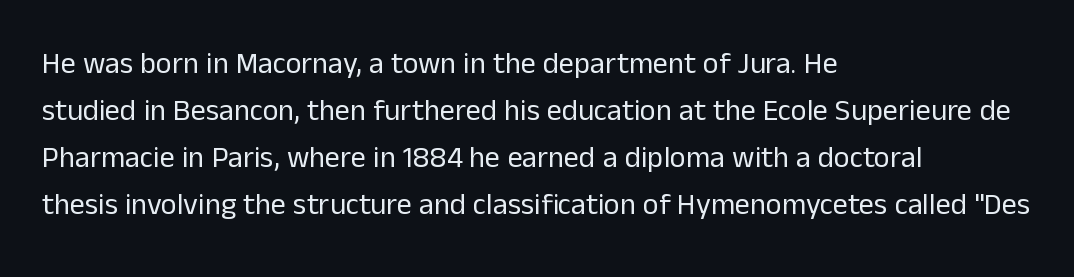
Spacing between characters is what you'd get straight out of the box. Underlining? Definitely not there. Line beginnings align vertically; line endings do not. Posture: straight, roman, zero tilt.
